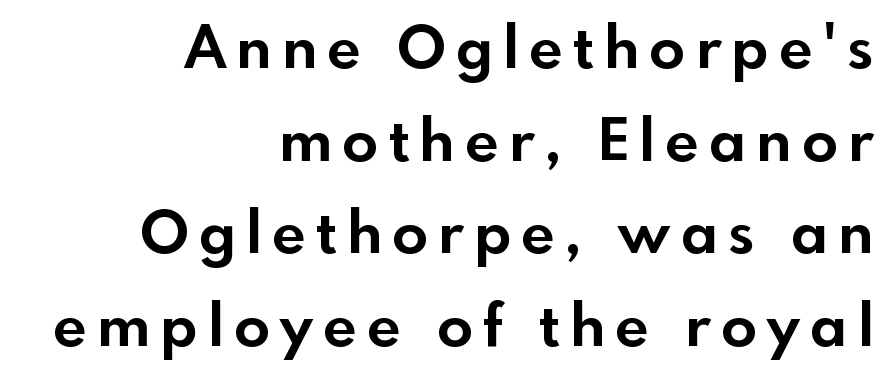
Q: Is the text bold? A: Yes.
Q: Is the text italic (slanted)? A: No, it is upright.
Q: Is the typeface a serif or a sans-serif typeface? A: Sans-serif.
Q: Is the text underlined? A: No.
Q: How is the paragraph aligned? A: Right-aligned.
Q: Is the spacing between lines tight, normal or loose? A: Normal.
Q: Width (condensed, normal, or wide)? A: Normal.
Q: x-height? A: Small.
Q: Monospaced? A: No.
